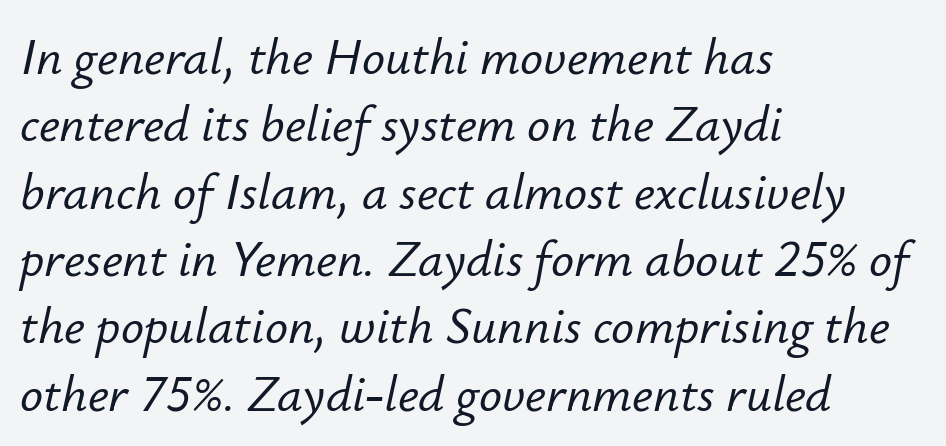
Q: Is the text italic (slanted)? A: Yes, it leans right by about 12 degrees.
Q: Is the text underlined? A: No.
Q: How is the paragraph aligned? A: Left-aligned.
Q: Is the spacing between letters normal or unusually wide? A: Normal.
Q: Is the spacing between lines tight, normal or loose? A: Normal.
Q: Width (condensed, normal, or wide)? A: Normal.
Q: Stroke contrast? A: Low.
Q: x-height? A: Small.
Q: Monospaced? A: No.
